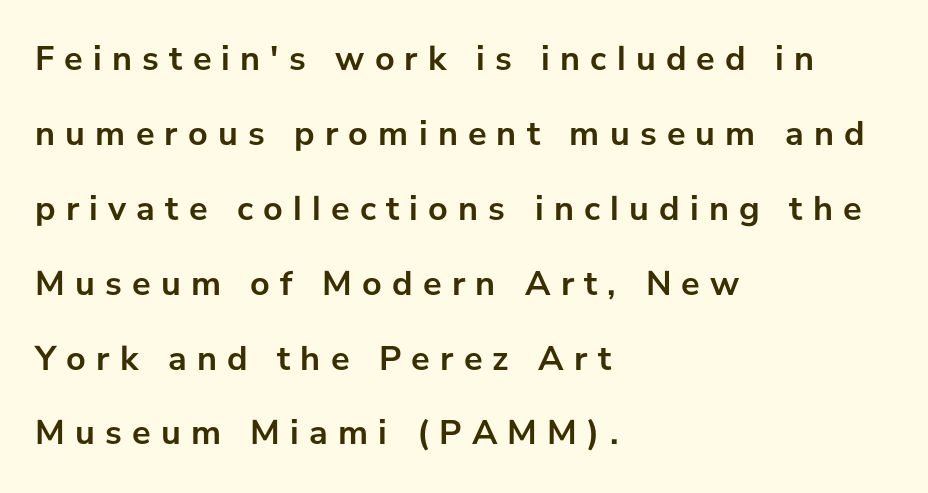
Q: Is the text bold? A: Yes.
Q: Is the text italic (slanted)? A: No, it is upright.
Q: Is the typeface a serif or a sans-serif typeface? A: Sans-serif.
Q: Is the text underlined? A: No.
Q: How is the paragraph aligned? A: Left-aligned.
Q: Is the spacing between letters normal or unusually wide? A: Unusually wide.
Q: Is the spacing between lines tight, normal or loose? A: Loose.
Q: Width (condensed, normal, or wide)? A: Normal.
Q: Stroke contrast? A: Low.
Q: x-height? A: Medium.
Q: Monospaced? A: No.
